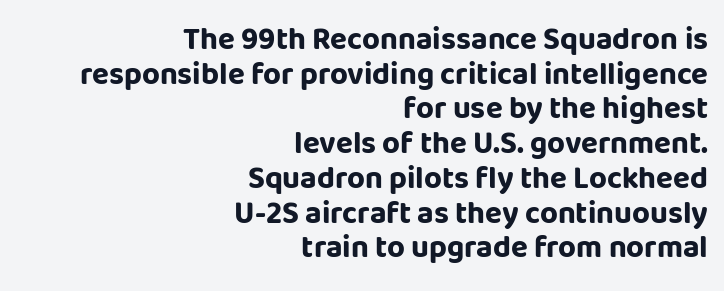
The image shows 31 px bold sans-serif type, upright; set right-aligned, tight line spacing (1.12x), normal letter spacing, not underlined; low stroke contrast and a large x-height.
